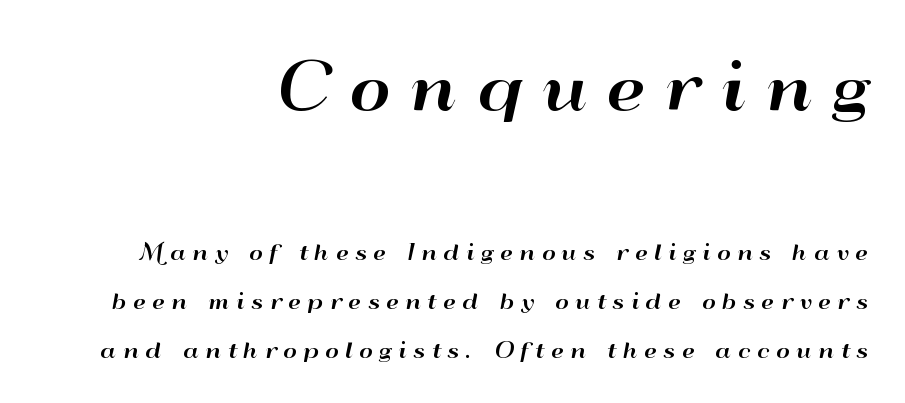
Typographically, this falls in the sans-serif category. Nobody drew a line under any word here. Alignment: flush right. The letters advance in unequal steps, a hallmark of proportional type.
